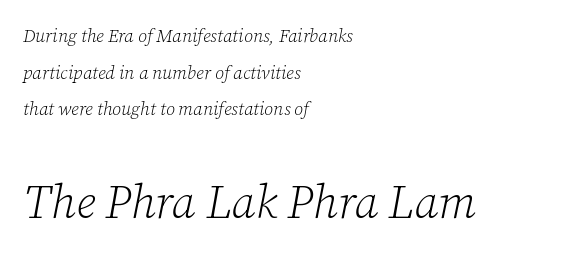
Q: Is the text bold? A: No.
Q: Is the text italic (slanted)? A: Yes, it leans right by about 12 degrees.
Q: Is the typeface a serif or a sans-serif typeface? A: Serif.
Q: Is the text underlined? A: No.
Q: How is the paragraph aligned? A: Left-aligned.
Q: Is the spacing between letters normal or unusually wide? A: Normal.
Q: Is the spacing between lines tight, normal or loose? A: Loose.
Q: Which block of text is set in a larger size, the first (top) or the second (bottom)? A: The second (bottom) one.
Q: Width (condensed, normal, or wide)? A: Normal.
Q: Stroke contrast? A: Low.
Q: x-height? A: Medium.
Q: Monospaced? A: No.
